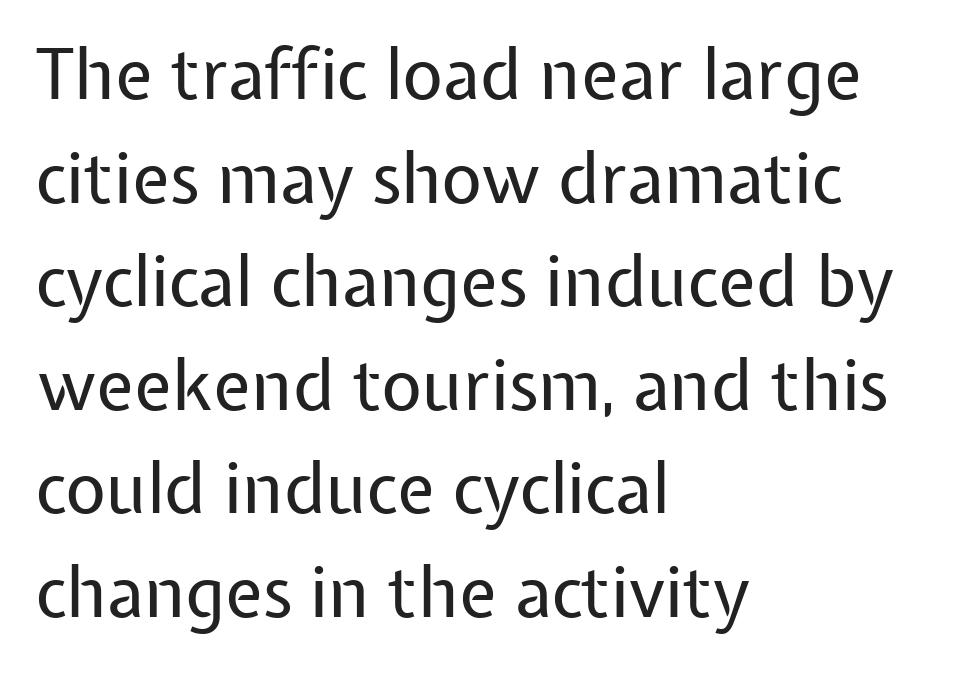
These glyphs show unthickened strokes, regular width or finer. The line-height multiplier appears to be the usual default. Stroke terminals: plain, sans-serif. Varying glyph widths throughout — classic text-font behaviour. The passage is arranged the way most books set body copy — flush left. Quick note: underline off.
